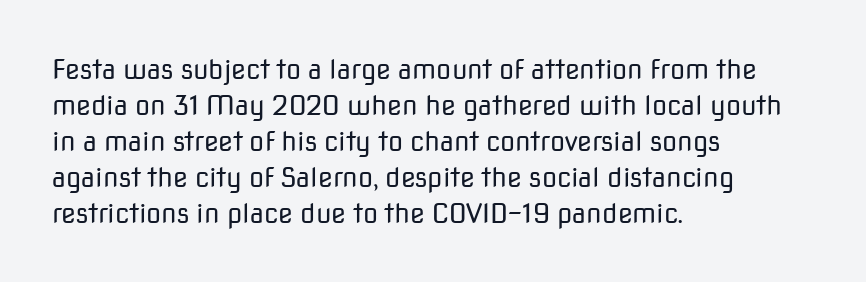
{"italic": "no", "bold": "no", "underline": "no", "align": "left", "line_spacing": "normal", "line_spacing_ratio": 1.33, "letter_spacing": "normal", "letter_spacing_em": 0.0, "glyph_px": 27}
